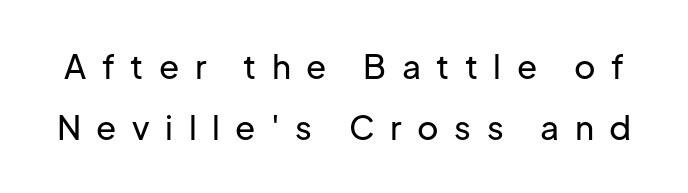
Q: Is the text italic (slanted)? A: No, it is upright.
Q: Is the typeface a serif or a sans-serif typeface? A: Sans-serif.
Q: Is the text underlined? A: No.
Q: Is the spacing between letters normal or unusually wide? A: Unusually wide.
Q: Width (condensed, normal, or wide)? A: Normal.
Q: Stroke contrast? A: Low.
Q: x-height? A: Medium.
Q: Monospaced? A: No.
